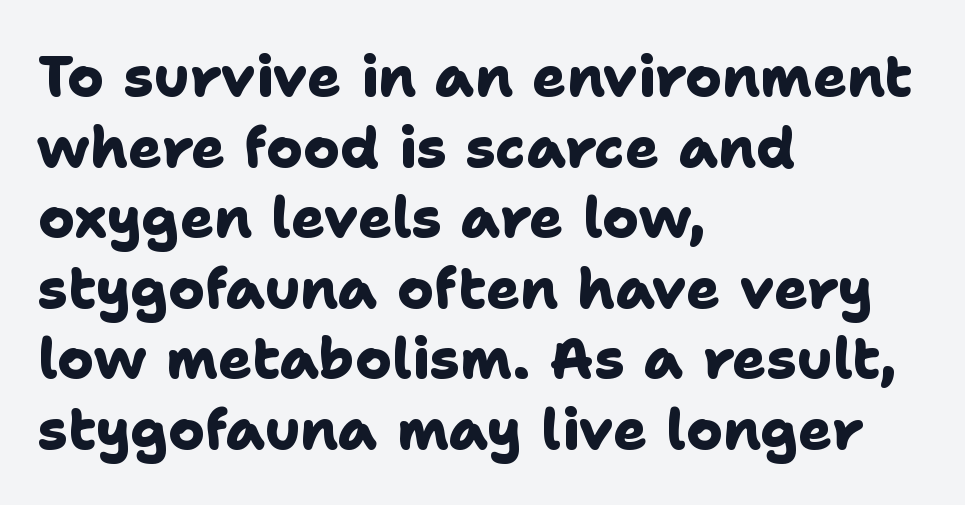
{"serif": "no", "bold": "yes", "weight": "heavy", "width": "normal", "stroke_contrast": "low", "x_height": "medium", "monospaced": "no", "underline": "no", "align": "left", "line_spacing": "normal", "line_spacing_ratio": 1.26, "letter_spacing": "normal", "letter_spacing_em": 0.0, "glyph_px": 56}
